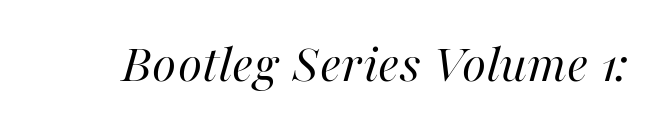
{"italic": "yes", "lean": "right", "slant_degrees": 16, "bold": "no", "weight": "regular", "width": "normal", "stroke_contrast": "high", "x_height": "medium", "monospaced": "no", "underline": "no", "letter_spacing": "normal", "letter_spacing_em": 0.0, "glyph_px": 56}
